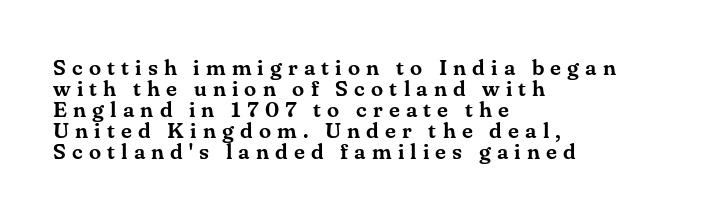
{"italic": "no", "underline": "no", "align": "left", "line_spacing": "tight", "line_spacing_ratio": 0.95, "letter_spacing": "wide", "letter_spacing_em": 0.28, "glyph_px": 22}
